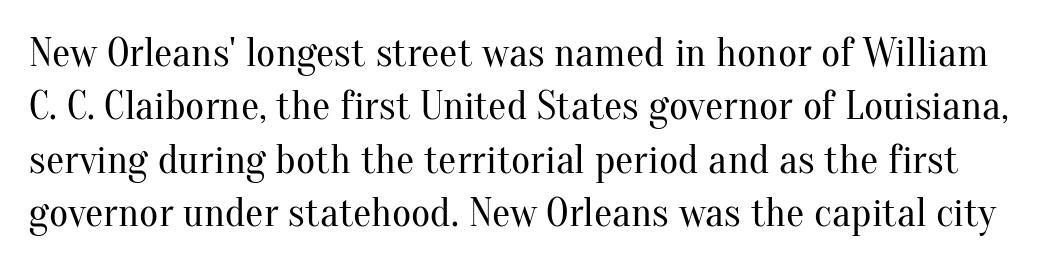
Serif or sans? Serif — the stroke terminals have little feet. The characters are drawn with everyday or finer stroke widths. Clear beneath every line of the passage. Is this a fixed-width face? No — the glyphs have proportional, varying widths.
